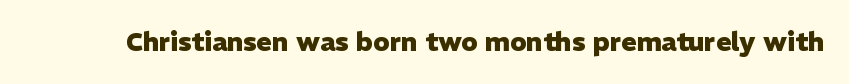
Only glyphs here, with clear space below each row. Rendered with straight, roman letterforms. The glyphs have the mass of a bold cut. Observe the ordinary spacing: letters are neighbours, not strangers.
